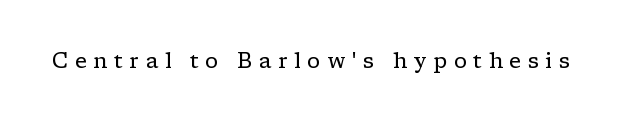
The image shows 21 px text type, upright; set unusually wide letter spacing (+0.31 em), not underlined.
